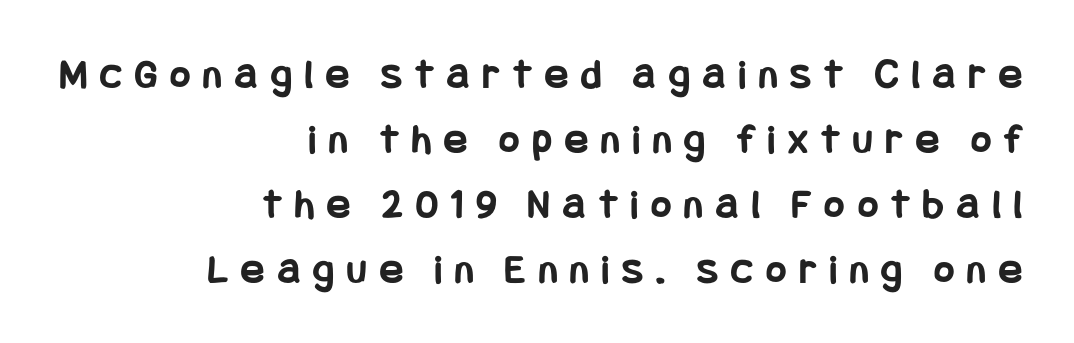
No feet cap the strokes, marking this as sans-serif type. Just letters on the line, the space beneath them empty. The strokes are fattened all the way to bold. The typography opts for an upright posture over an oblique one. What stands out about the letter spacing? Its width — letters are far apart. One-word summary of the alignment: right.
